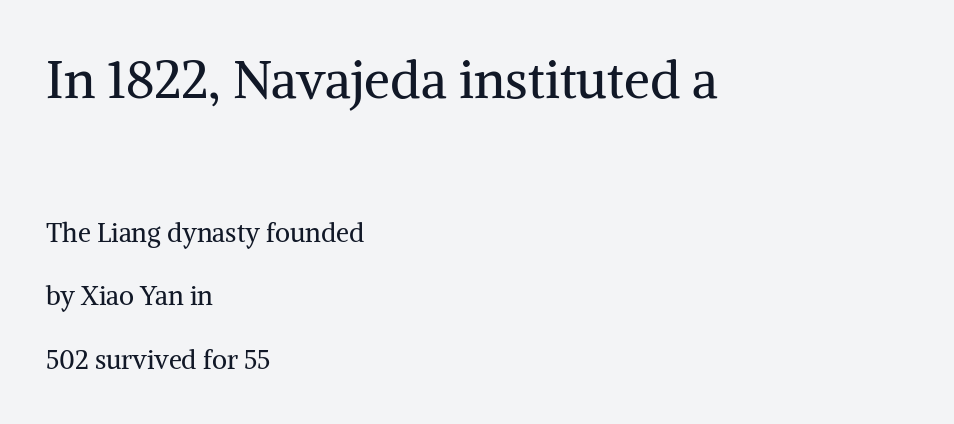
{"serif": "yes", "italic": "no", "bold": "no", "weight": "regular", "width": "normal", "stroke_contrast": "medium", "x_height": "medium", "monospaced": "no", "underline": "no", "align": "left", "line_spacing": "loose", "line_spacing_ratio": 2.46, "letter_spacing": "normal", "letter_spacing_em": 0.0, "larger_block": "first", "size_ratio": 2.0, "glyph_px": 52}
